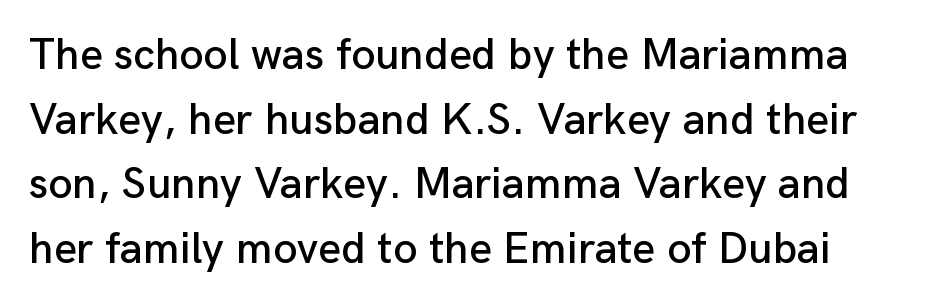
The image shows 44 px sans-serif type, upright; set left-aligned, normal line spacing (1.47x), normal letter spacing, not underlined; low stroke contrast and a medium x-height.
